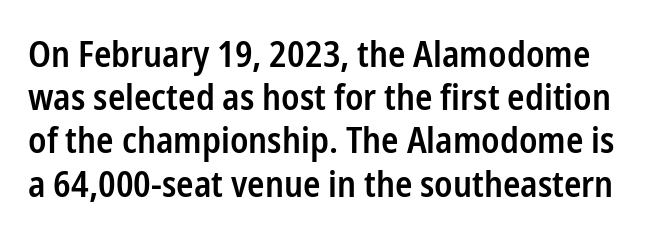
To sum up the face: it is a sans, with no serifs. The gaps between neighbouring characters are ordinary and unremarkable. A fair bit of extra ink — the face is semibold, not bold. When letters stand straight like this, we call the style roman or upright. The foot of each line stays bare and open. This sample has the flowing, uneven cadence of proportional lettering.
